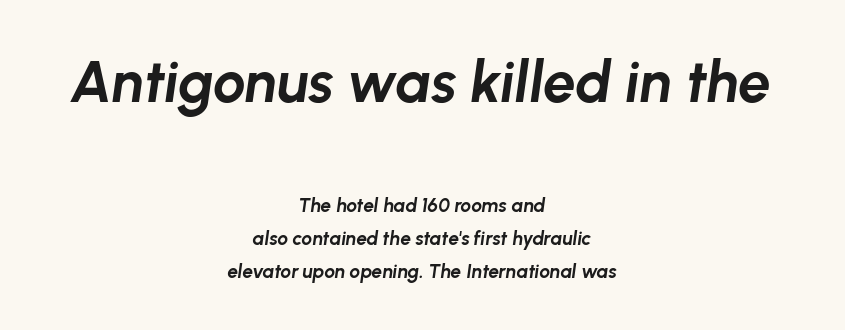
In terms of weight, the rendering is a true, heavy bold. You could not count columns in this text — the font is proportionally spaced. Posture: slanted. Descenders hang freely into open space. The passage shown has conventional tracking throughout.
